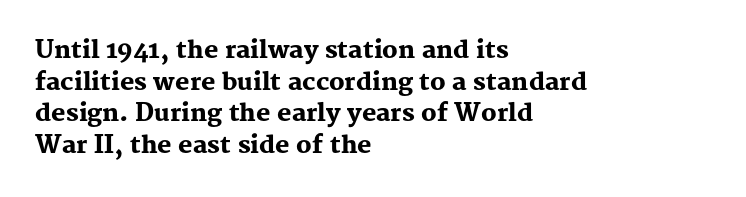
Q: Is the text bold? A: Yes.
Q: Is the text italic (slanted)? A: No, it is upright.
Q: Is the text underlined? A: No.
Q: How is the paragraph aligned? A: Left-aligned.
Q: Is the spacing between letters normal or unusually wide? A: Normal.
Q: Is the spacing between lines tight, normal or loose? A: Normal.
